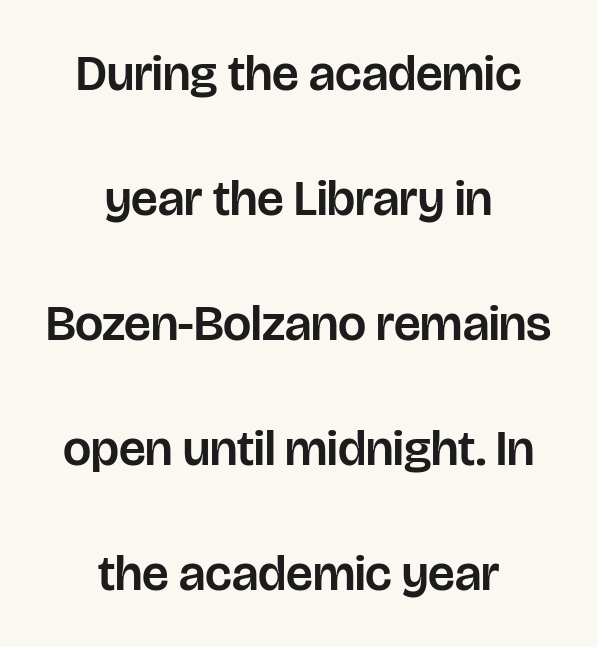
Q: Is the text italic (slanted)? A: No, it is upright.
Q: Is the typeface a serif or a sans-serif typeface? A: Sans-serif.
Q: Is the text underlined? A: No.
Q: How is the paragraph aligned? A: Centered.
Q: Is the spacing between letters normal or unusually wide? A: Normal.
Q: Is the spacing between lines tight, normal or loose? A: Loose.
Q: Width (condensed, normal, or wide)? A: Normal.
Q: Stroke contrast? A: Low.
Q: x-height? A: Large.
Q: Monospaced? A: No.
